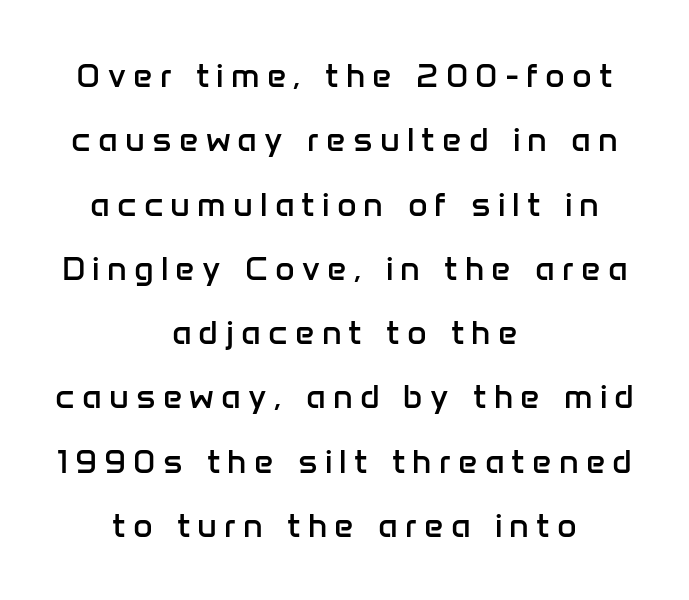
The image shows 34 px regular-weight sans-serif type, upright; set centered, line spacing 1.89x, unusually wide letter spacing (+0.21 em), not underlined; low stroke contrast and a medium x-height.
